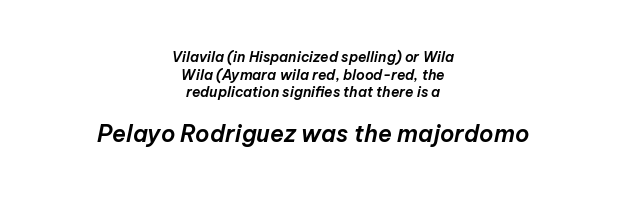
{"italic": "yes", "lean": "right", "slant_degrees": 12, "underline": "no", "align": "center", "line_spacing": "normal", "line_spacing_ratio": 1.26, "letter_spacing": "normal", "letter_spacing_em": 0.0, "larger_block": "second", "size_ratio": 1.64, "glyph_px": 23}
